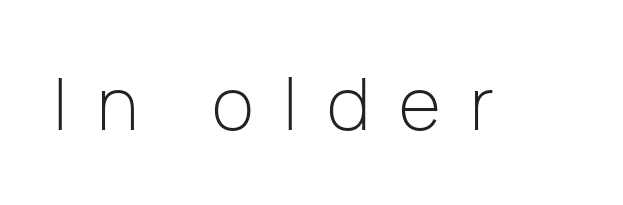
Q: Is the text bold? A: No.
Q: Is the text italic (slanted)? A: No, it is upright.
Q: Is the typeface a serif or a sans-serif typeface? A: Sans-serif.
Q: Is the text underlined? A: No.
Q: Is the spacing between letters normal or unusually wide? A: Unusually wide.
Q: Width (condensed, normal, or wide)? A: Normal.
Q: Stroke contrast? A: Low.
Q: x-height? A: Medium.
Q: Monospaced? A: No.
